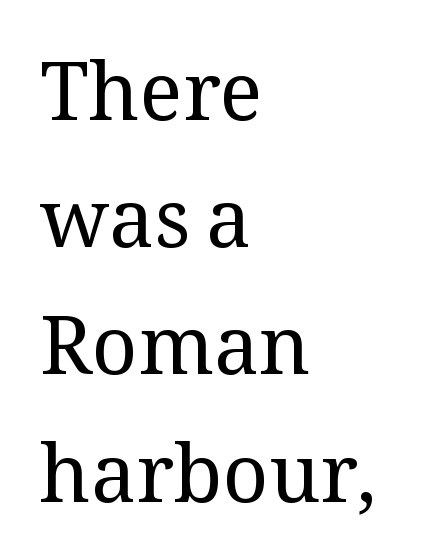
{"serif": "yes", "italic": "no", "bold": "no", "weight": "regular", "width": "normal", "stroke_contrast": "medium", "x_height": "medium", "monospaced": "no", "underline": "no", "align": "left", "line_spacing": "normal", "line_spacing_ratio": 1.59, "letter_spacing": "normal", "letter_spacing_em": 0.0, "glyph_px": 80}
